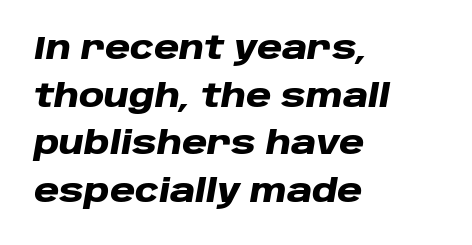
Q: Is the text bold? A: Yes.
Q: Is the text italic (slanted)? A: Yes, it leans right by about 10 degrees.
Q: Is the text underlined? A: No.
Q: How is the paragraph aligned? A: Left-aligned.
Q: Is the spacing between letters normal or unusually wide? A: Normal.
Q: Is the spacing between lines tight, normal or loose? A: Normal.
Q: Width (condensed, normal, or wide)? A: Wide.
Q: Stroke contrast? A: Low.
Q: x-height? A: Large.
Q: Monospaced? A: No.
